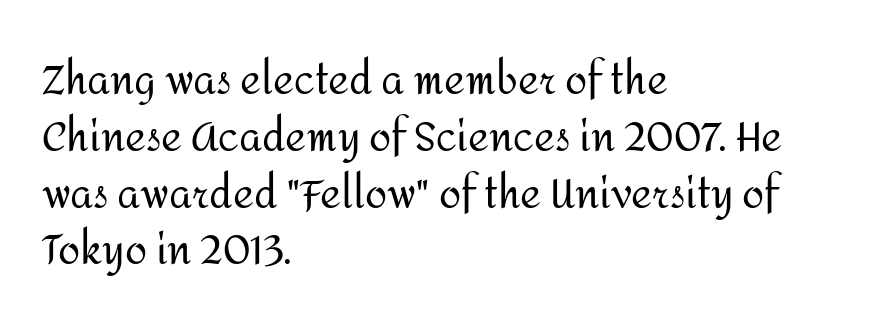
{"serif": "no", "italic": "no", "bold": "no", "weight": "regular", "width": "normal", "stroke_contrast": "medium", "x_height": "medium", "monospaced": "no", "underline": "no", "align": "left", "line_spacing": "normal", "line_spacing_ratio": 1.42, "letter_spacing": "normal", "letter_spacing_em": 0.0, "glyph_px": 40}
